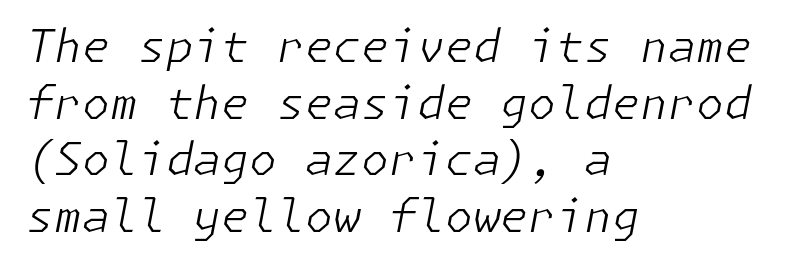
The image shows 45 px light type, italic (leaning right); set left-aligned, normal line spacing (1.26x), normal letter spacing, not underlined; low stroke contrast and a medium x-height.
